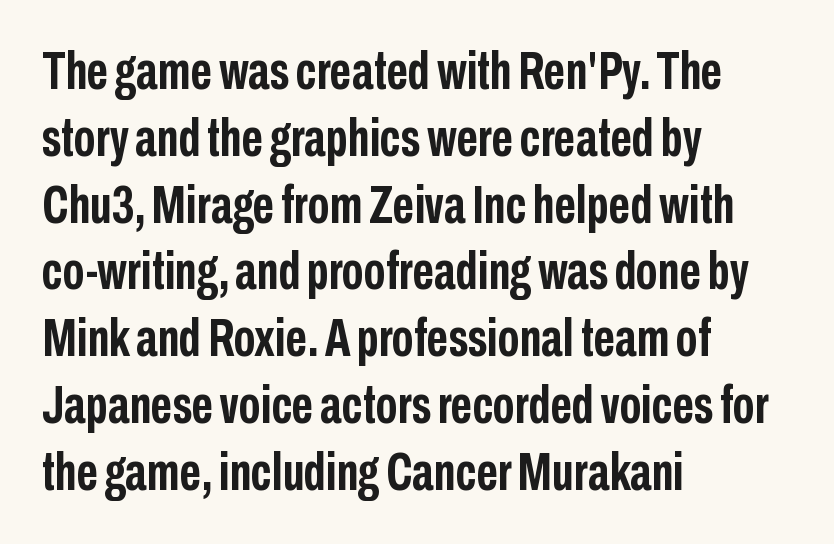
The image shows 53 px semibold, condensed sans-serif type, upright; set left-aligned, normal line spacing (1.26x), normal letter spacing, not underlined; low stroke contrast and a medium x-height.
